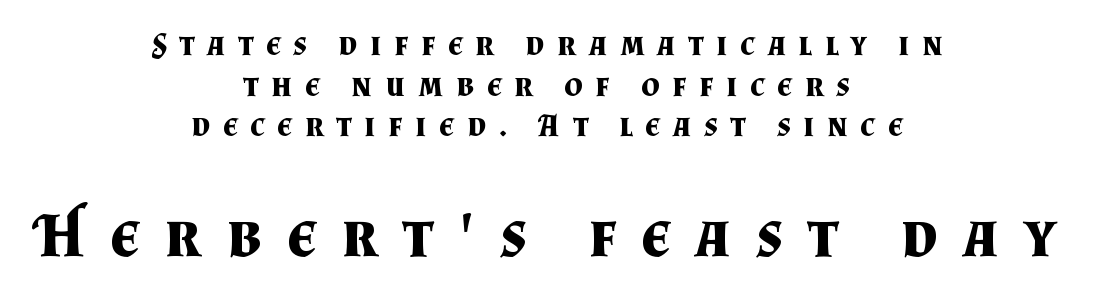
The image shows 63 px bold serif type, upright; set centered, normal line spacing (1.27x), unusually wide letter spacing (+0.4 em), not underlined; the second (bottom) block is 1.97x larger; medium stroke contrast and a small x-height.
